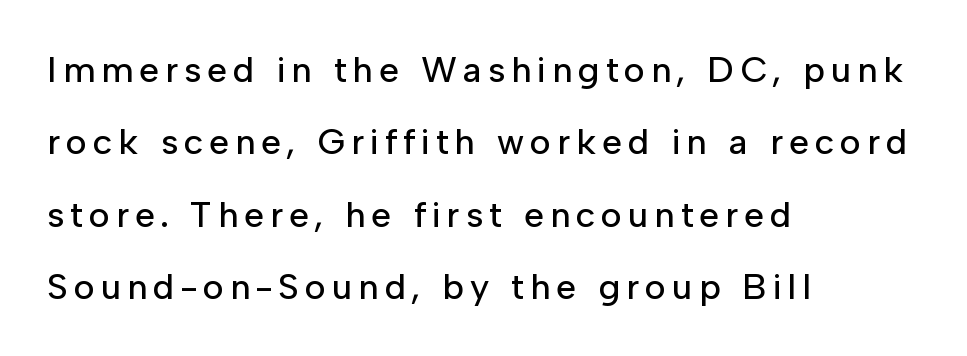
Line starts are locked; line ends wander. The rendering uses a large line-height, opening up the rows. The foot of each line stays bare and open. Characters remain perfectly vertical along every line. You could not count columns in this text — the font is proportionally spaced. Unlike a traditional serif, this face leaves its strokes unadorned.
